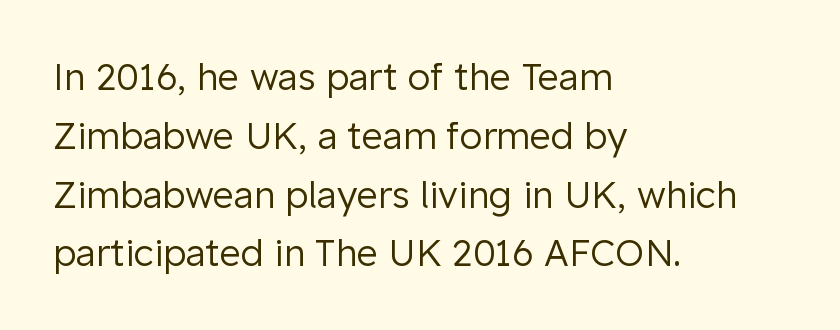
The image shows 37 px regular-weight sans-serif type, upright; set left-aligned, normal line spacing (1.59x), normal letter spacing, not underlined; low stroke contrast and a medium x-height.
